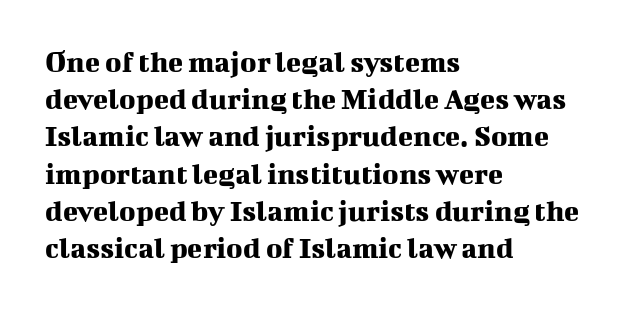
{"serif": "yes", "italic": "no", "width": "normal", "stroke_contrast": "medium", "x_height": "medium", "monospaced": "no", "underline": "no", "align": "left", "line_spacing_ratio": 1.2, "letter_spacing": "normal", "letter_spacing_em": 0.0, "glyph_px": 31}
